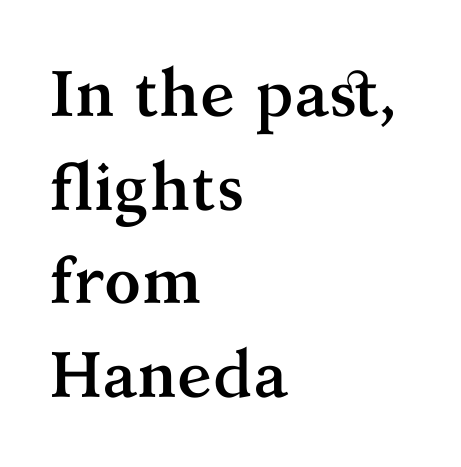
The passage shown has conventional tracking throughout. Underline: absent. Its strokes are broad and dark, the hallmark of bold type. Style check: upright. Is this a fixed-width face? No — the glyphs have proportional, varying widths. The line-height multiplier appears to be the usual default.
